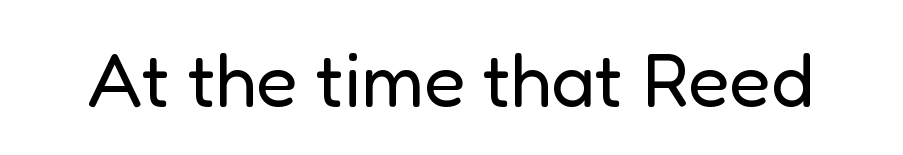
The image shows 76 px regular-weight sans-serif type, upright; set normal letter spacing, not underlined; low stroke contrast and a medium x-height.
